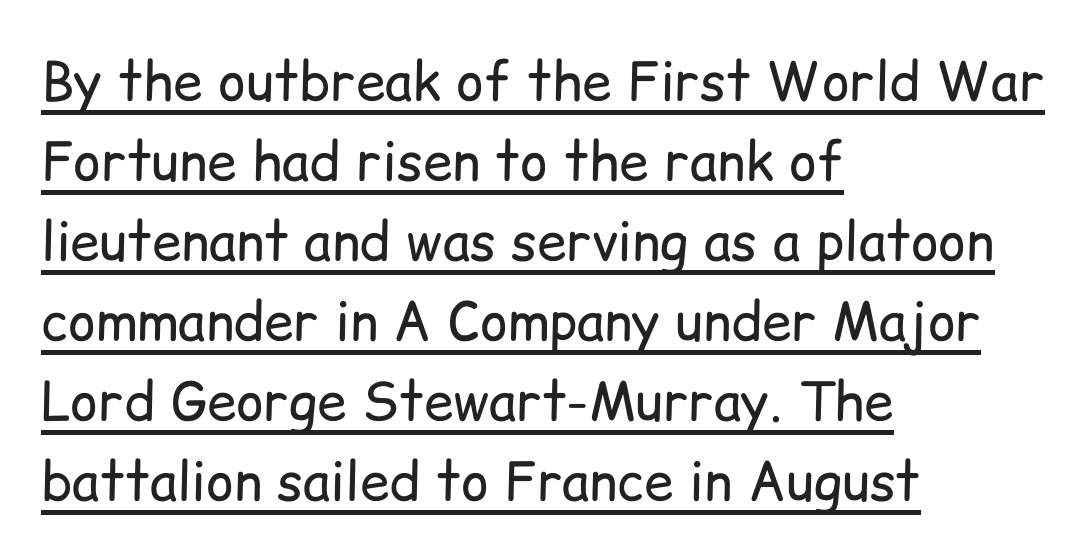
Tracking value appears to be zero — textbook default spacing. The text block is weighted toward the left margin, trailing off unevenly rightward. This is not heavy type; no bold has been used. If you measured baseline to baseline, you'd find a middling distance.
